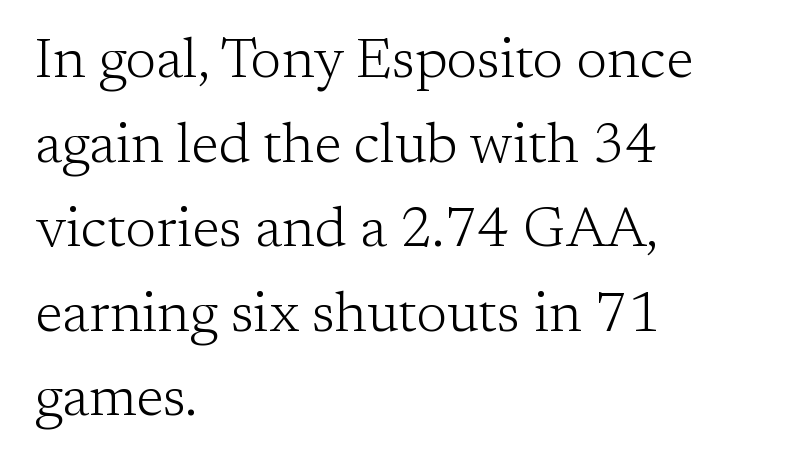
The image shows 56 px light serif type, upright; set left-aligned, normal line spacing (1.51x), normal letter spacing, not underlined; low stroke contrast and a medium x-height.
